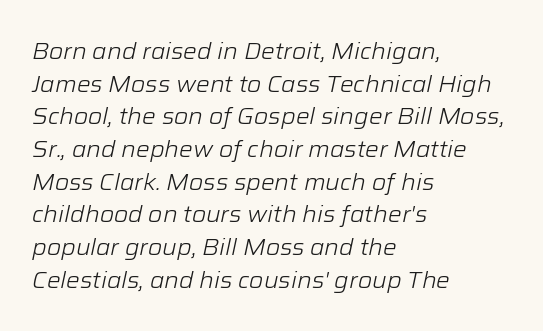
The image shows 23 px text type, italic (leaning right); set left-aligned, normal line spacing (1.42x), normal letter spacing, not underlined.
